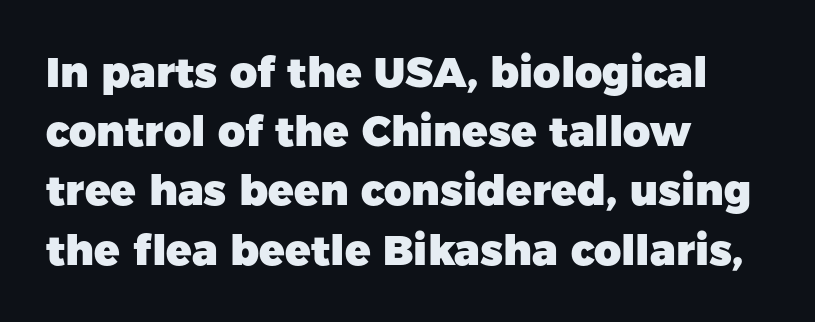
Q: Is the text bold? A: Yes.
Q: Is the text italic (slanted)? A: No, it is upright.
Q: Is the typeface a serif or a sans-serif typeface? A: Sans-serif.
Q: Is the text underlined? A: No.
Q: How is the paragraph aligned? A: Left-aligned.
Q: Is the spacing between letters normal or unusually wide? A: Normal.
Q: Is the spacing between lines tight, normal or loose? A: Normal.
Q: Width (condensed, normal, or wide)? A: Normal.
Q: Stroke contrast? A: Low.
Q: x-height? A: Medium.
Q: Monospaced? A: No.
